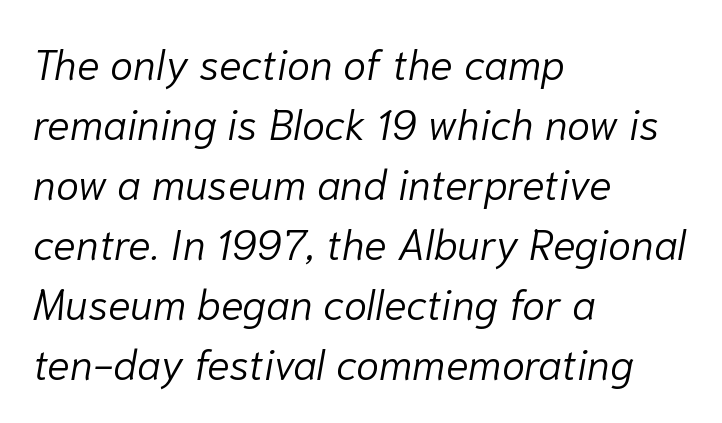
Q: Is the text bold? A: No.
Q: Is the text italic (slanted)? A: Yes, it leans right by about 10 degrees.
Q: Is the text underlined? A: No.
Q: How is the paragraph aligned? A: Left-aligned.
Q: Is the spacing between letters normal or unusually wide? A: Normal.
Q: Is the spacing between lines tight, normal or loose? A: Normal.
Q: Width (condensed, normal, or wide)? A: Normal.
Q: Stroke contrast? A: Low.
Q: x-height? A: Medium.
Q: Monospaced? A: No.
